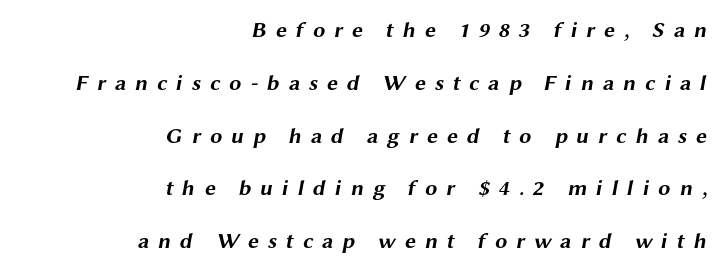
{"bold": "yes", "underline": "no", "align": "right", "line_spacing": "loose", "line_spacing_ratio": 2.4, "letter_spacing": "wide", "letter_spacing_em": 0.4, "glyph_px": 22}
